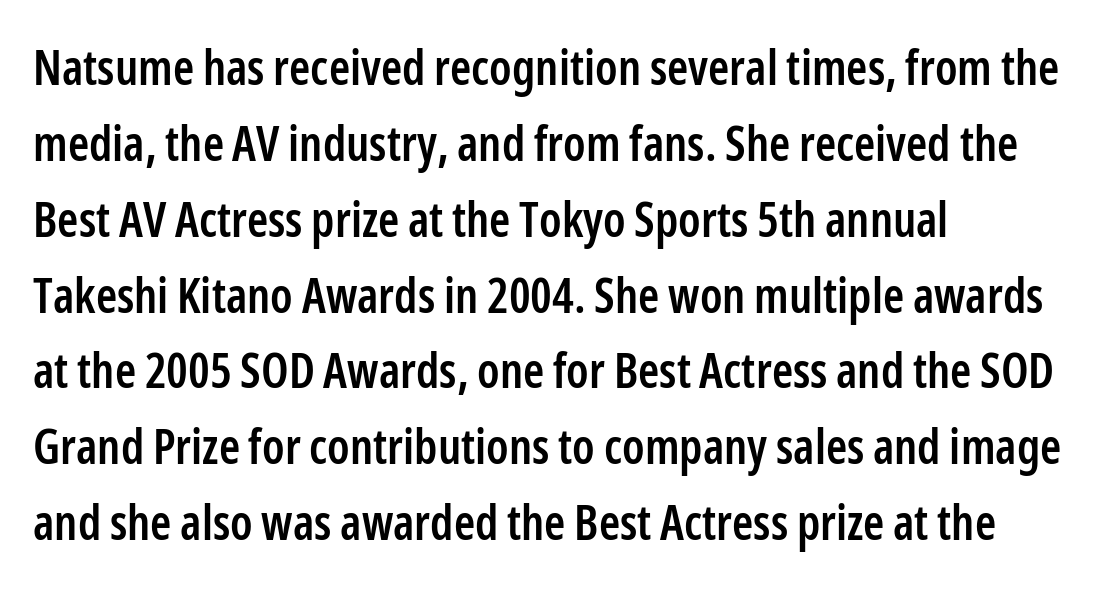
The image shows 48 px semibold, condensed sans-serif type, upright; set left-aligned, normal line spacing (1.58x), normal letter spacing, not underlined; low stroke contrast and a medium x-height.
